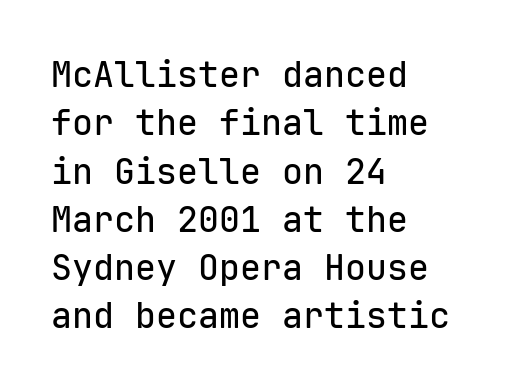
The image shows 35 px sans-serif type, upright, monospaced; set left-aligned, normal line spacing (1.38x), normal letter spacing, not underlined; low stroke contrast and a medium x-height.
